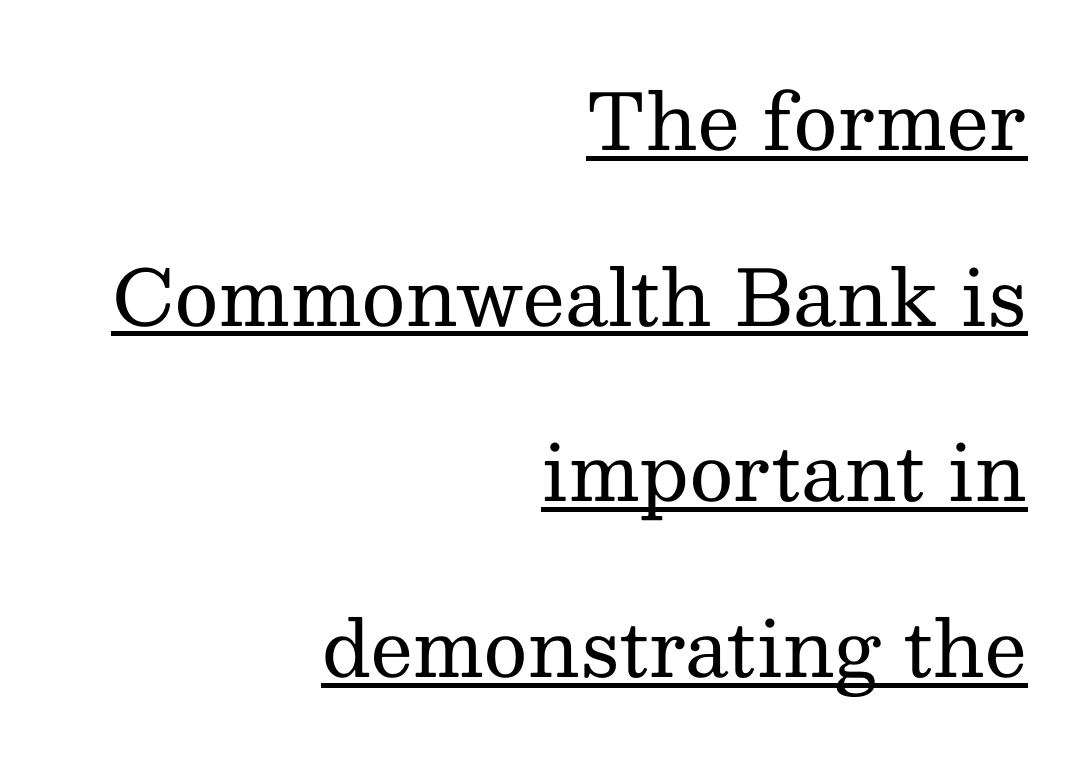
Q: Is the text bold? A: No.
Q: Is the text italic (slanted)? A: No, it is upright.
Q: Is the typeface a serif or a sans-serif typeface? A: Serif.
Q: Is the text underlined? A: Yes.
Q: How is the paragraph aligned? A: Right-aligned.
Q: Is the spacing between letters normal or unusually wide? A: Normal.
Q: Is the spacing between lines tight, normal or loose? A: Loose.
Q: Width (condensed, normal, or wide)? A: Normal.
Q: Stroke contrast? A: Medium.
Q: x-height? A: Medium.
Q: Monospaced? A: No.
